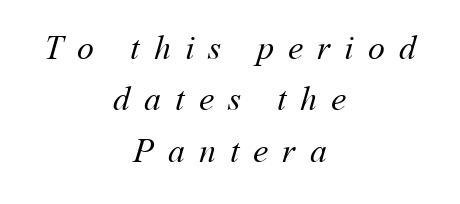
Q: Is the text bold? A: No.
Q: Is the text underlined? A: No.
Q: How is the paragraph aligned? A: Centered.
Q: Is the spacing between letters normal or unusually wide? A: Unusually wide.
Q: Is the spacing between lines tight, normal or loose? A: Normal.
Q: Width (condensed, normal, or wide)? A: Normal.
Q: Stroke contrast? A: Medium.
Q: x-height? A: Medium.
Q: Monospaced? A: No.
